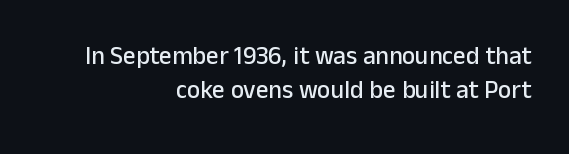
{"italic": "no", "underline": "no", "align": "right", "line_spacing": "normal", "line_spacing_ratio": 1.38, "letter_spacing": "normal", "letter_spacing_em": 0.0, "glyph_px": 25}
